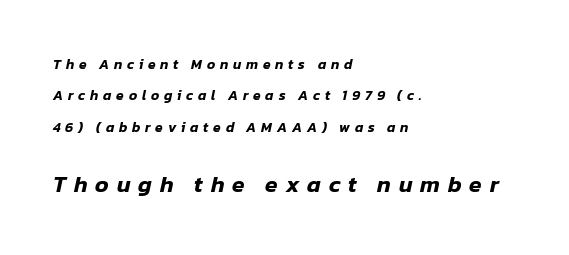
{"italic": "yes", "lean": "right", "slant_degrees": 12, "underline": "no", "align": "left", "line_spacing": "loose", "line_spacing_ratio": 2.25, "letter_spacing": "wide", "letter_spacing_em": 0.34, "larger_block": "second", "size_ratio": 1.64, "glyph_px": 23}
